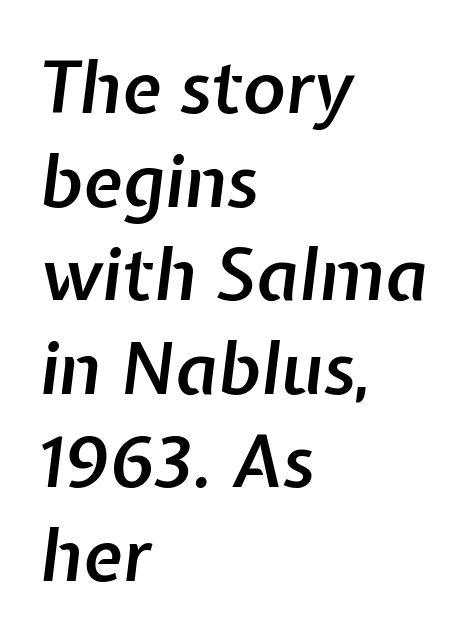
The image shows 72 px semibold type, italic (leaning right); set left-aligned, normal line spacing (1.3x), normal letter spacing, not underlined; low stroke contrast and a medium x-height.
